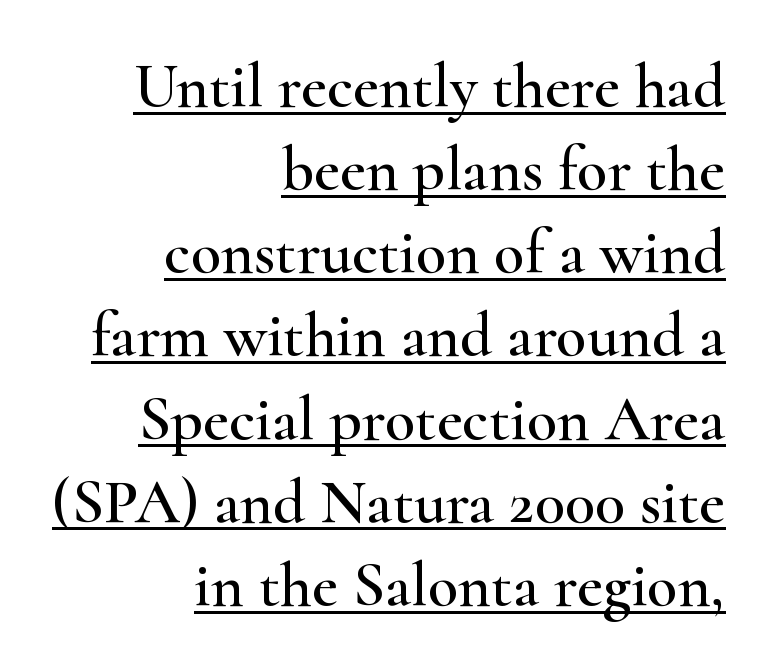
{"serif": "yes", "italic": "no", "width": "wide", "stroke_contrast": "high", "x_height": "small", "monospaced": "no", "underline": "yes", "align": "right", "line_spacing": "normal", "line_spacing_ratio": 1.32, "letter_spacing": "normal", "letter_spacing_em": 0.0, "glyph_px": 63}
